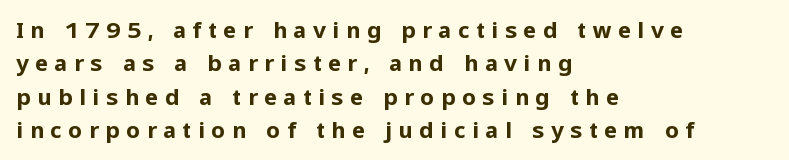
The image shows 22 px bold type, upright; set left-aligned, normal line spacing (1.52x), unusually wide letter spacing (+0.29 em), not underlined.
